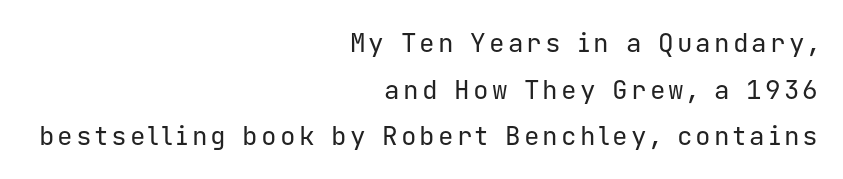
The image shows 26 px text type, upright; set right-aligned, line spacing 1.79x, not underlined.
